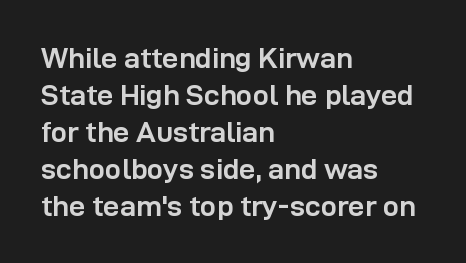
The image shows 29 px semibold sans-serif type, upright; set left-aligned, normal line spacing (1.28x), normal letter spacing, not underlined; low stroke contrast and a medium x-height.
